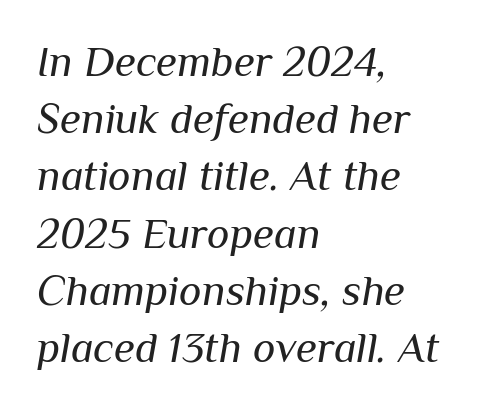
The ragged edge is on the right, which tells us the setting is flush left. Underline: absent. A normal amount of white space separates one row of letters from the next. Quick note: italic. Look at the tracking — it's just the regular setting, nothing added.
